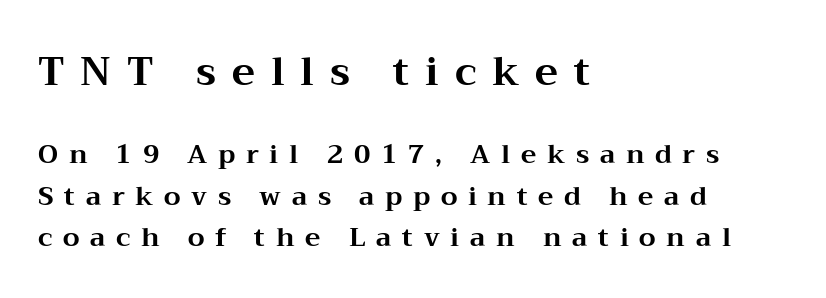
The text was rendered using a seriffed face with decorative stroke endings. The words here are not underlined. The passage shown stacks its lines at a standard gap. The type is letterspaced generously, with wide tracking. The paragraph has a hard left edge and a soft right edge. Do the characters align in a grid? No, the font is proportional.
